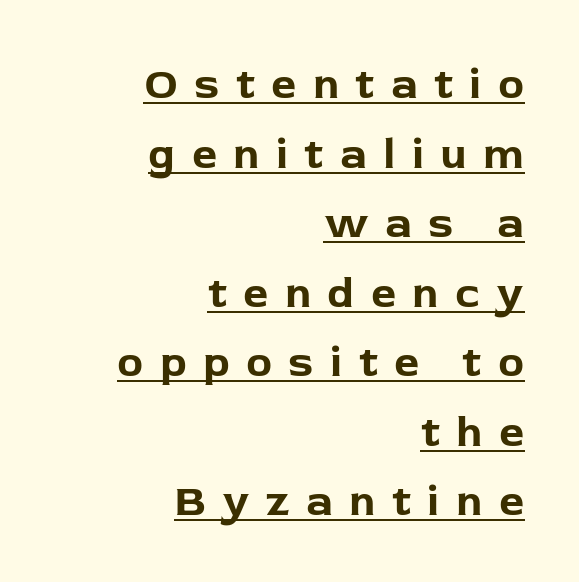
Is this a sans? Yes — the strokes have no serifs. These characters rest on top of a visible drawn line. The rows are spaced the way most documents space them. Words appear elongated and porous because spacing is wide.
